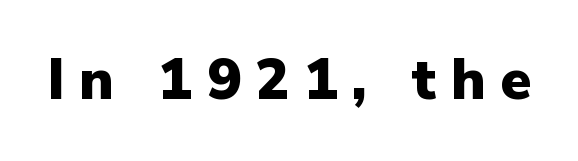
This is roman type, the default non-slanted kind. The glyphs have the mass of a bold cut. This sample has the flowing, uneven cadence of proportional lettering. Short note: letters widely spaced. Bare-footed words on every line.
